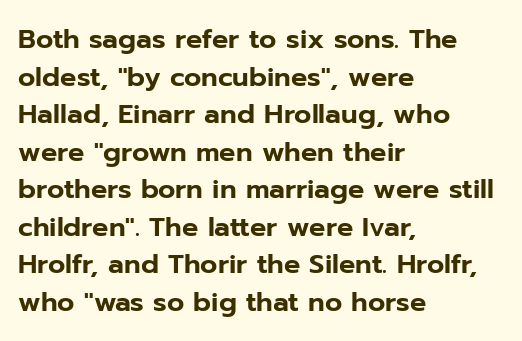
Q: Is the text italic (slanted)? A: No, it is upright.
Q: Is the text underlined? A: No.
Q: How is the paragraph aligned? A: Left-aligned.
Q: Is the spacing between letters normal or unusually wide? A: Normal.
Q: Is the spacing between lines tight, normal or loose? A: Normal.
